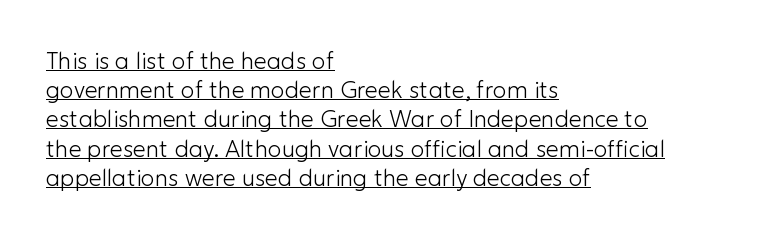
The image shows 23 px text type, upright; set left-aligned, normal line spacing (1.27x), normal letter spacing, underlined.
